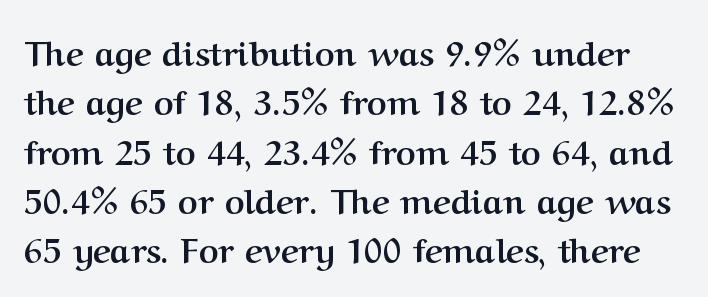
{"serif": "yes", "italic": "no", "bold": "yes", "weight": "semibold", "width": "normal", "stroke_contrast": "medium", "x_height": "medium", "monospaced": "no", "underline": "no", "line_spacing": "normal", "line_spacing_ratio": 1.45, "letter_spacing": "normal", "letter_spacing_em": 0.0, "glyph_px": 34}
